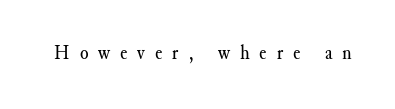
{"italic": "no", "bold": "no", "underline": "no", "letter_spacing": "wide", "letter_spacing_em": 0.45, "glyph_px": 22}
